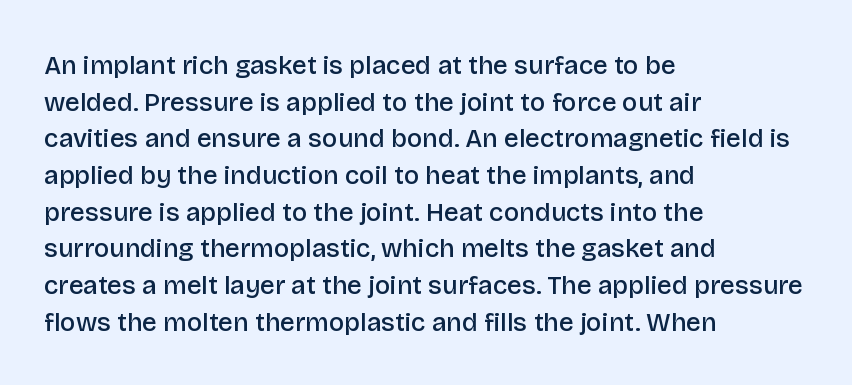
{"italic": "no", "bold": "semi", "underline": "no", "align": "left", "line_spacing": "normal", "line_spacing_ratio": 1.41, "letter_spacing": "normal", "letter_spacing_em": 0.0, "glyph_px": 26}
